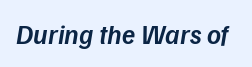
The image shows 27 px text type, italic (leaning right); set normal letter spacing, not underlined.
